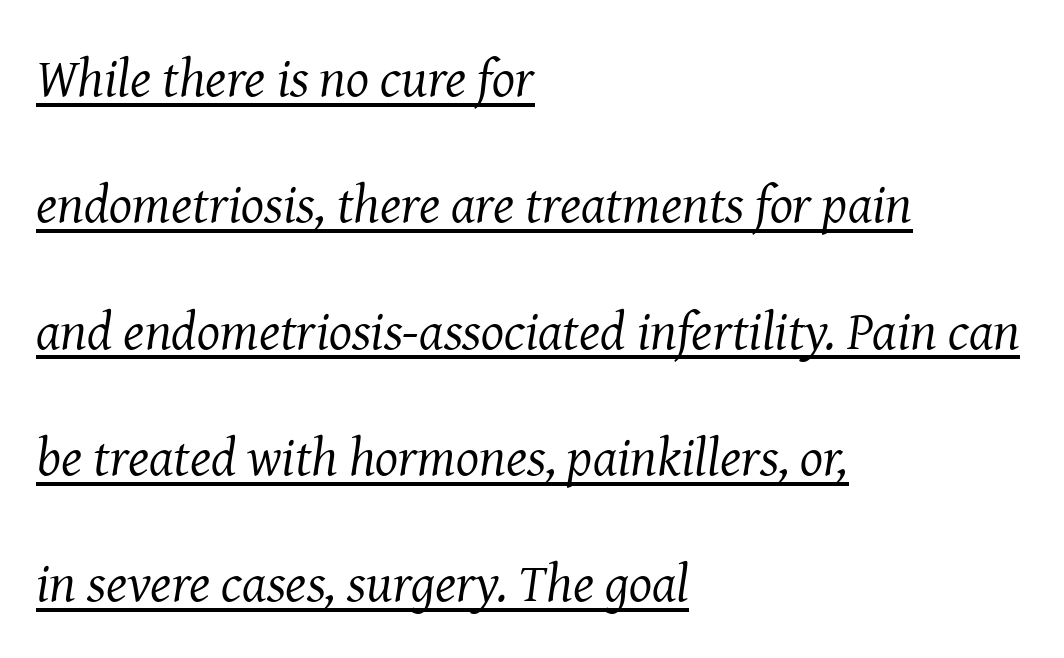
{"serif": "yes", "italic": "yes", "lean": "right", "slant_degrees": 8, "bold": "no", "weight": "regular", "width": "normal", "stroke_contrast": "medium", "x_height": "medium", "monospaced": "no", "underline": "yes", "align": "left", "line_spacing": "loose", "line_spacing_ratio": 2.34, "letter_spacing": "normal", "letter_spacing_em": 0.0, "glyph_px": 54}
